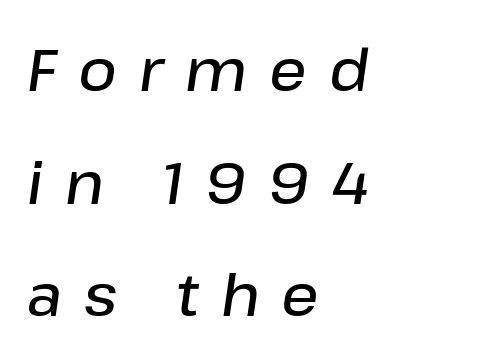
The image shows 59 px semibold type, italic (leaning right); set left-aligned, loose line spacing (1.91x), unusually wide letter spacing (+0.37 em), not underlined; low stroke contrast and a medium x-height.
